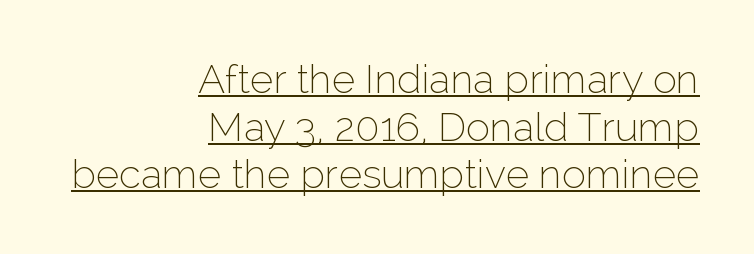
Q: Is the text bold? A: No.
Q: Is the text italic (slanted)? A: No, it is upright.
Q: Is the typeface a serif or a sans-serif typeface? A: Sans-serif.
Q: Is the text underlined? A: Yes.
Q: How is the paragraph aligned? A: Right-aligned.
Q: Is the spacing between letters normal or unusually wide? A: Normal.
Q: Width (condensed, normal, or wide)? A: Normal.
Q: Stroke contrast? A: Low.
Q: x-height? A: Medium.
Q: Monospaced? A: No.
